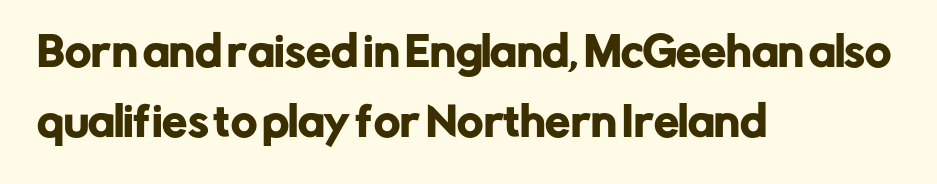
The image shows 40 px sans-serif type, upright; set left-aligned, line spacing 1.75x, normal letter spacing, not underlined; low stroke contrast and a medium x-height.
